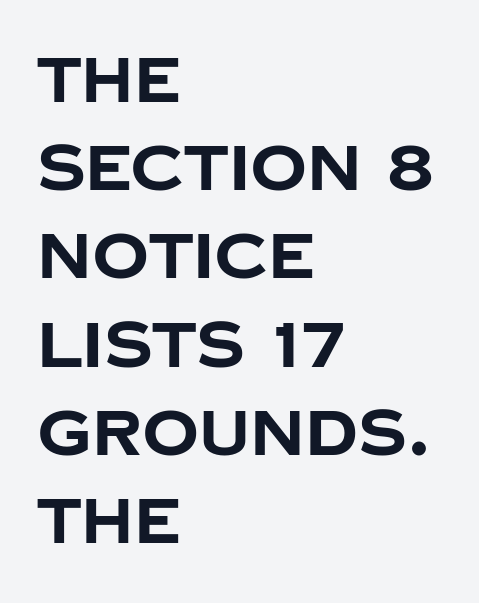
The image shows 63 px bold sans-serif type, upright; set left-aligned, normal line spacing (1.4x), normal letter spacing, not underlined; low stroke contrast and a large x-height.
